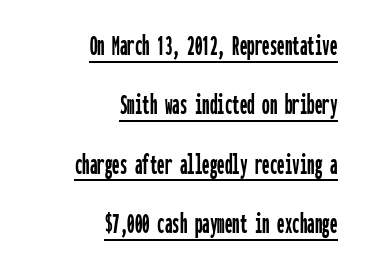
{"serif": "no", "italic": "no", "width": "condensed", "stroke_contrast": "low", "x_height": "medium", "monospaced": "yes", "underline": "yes", "align": "right", "line_spacing": "loose", "line_spacing_ratio": 1.98, "letter_spacing": "normal", "letter_spacing_em": 0.0, "glyph_px": 30}
